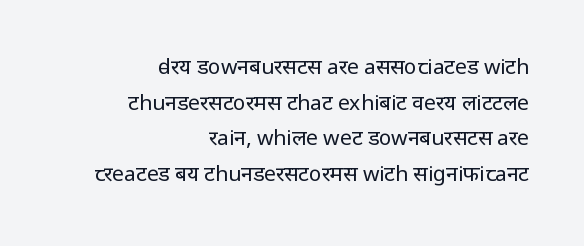
The image shows 21 px text type, upright; set right-aligned, normal line spacing (1.7x), normal letter spacing, not underlined.
